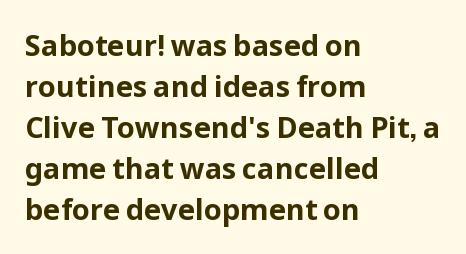
Observe the absence of serifs on each vertical stroke in this sample. These lines are rendered in a variable-pitch font. Quick note: not italic, upright. A dark, heavy texture on the line: the type is bold.
